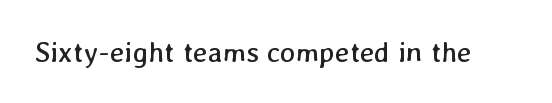
This sample uses plain, unmodified letter spacing. The letters advance in unequal steps, a hallmark of proportional type. Unmarked baselines from the first word to the last. Ink coverage per letter is moderate at most.
